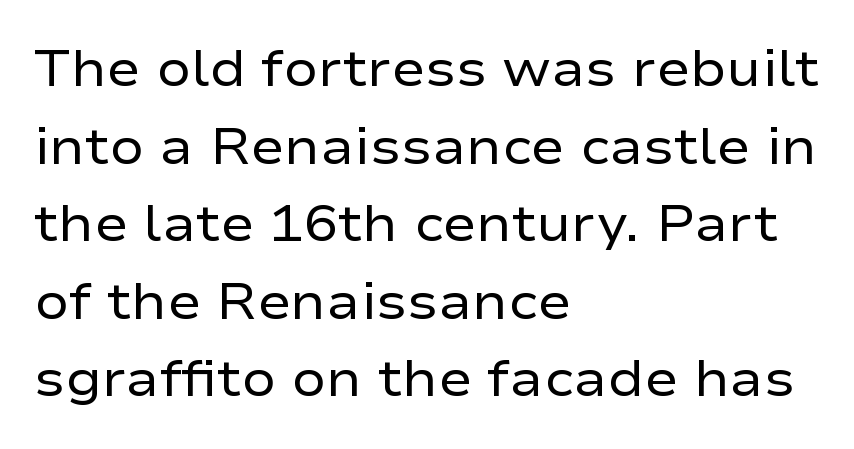
{"serif": "no", "italic": "no", "bold": "no", "weight": "regular", "width": "wide", "stroke_contrast": "low", "x_height": "medium", "monospaced": "no", "underline": "no", "align": "left", "line_spacing": "normal", "line_spacing_ratio": 1.52, "letter_spacing": "normal", "letter_spacing_em": 0.0, "glyph_px": 51}
